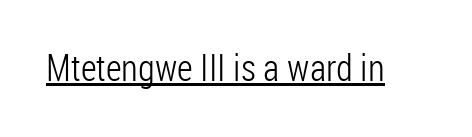
Q: Is the text bold? A: No.
Q: Is the text italic (slanted)? A: No, it is upright.
Q: Is the typeface a serif or a sans-serif typeface? A: Sans-serif.
Q: Is the text underlined? A: Yes.
Q: Is the spacing between letters normal or unusually wide? A: Normal.
Q: Width (condensed, normal, or wide)? A: Condensed.
Q: Stroke contrast? A: Low.
Q: x-height? A: Medium.
Q: Monospaced? A: No.
